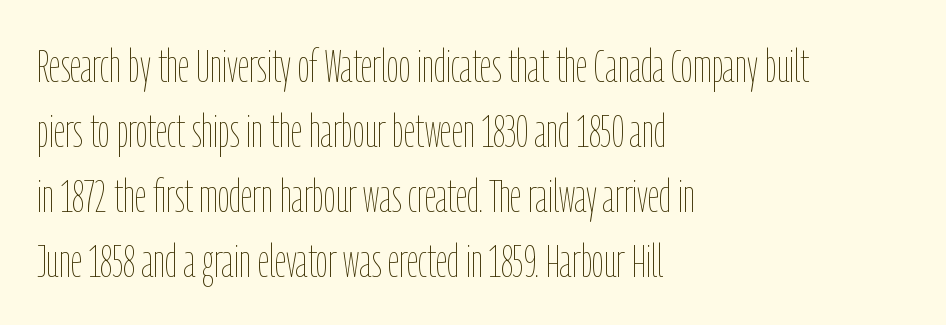
Q: Is the text bold? A: No.
Q: Is the text italic (slanted)? A: No, it is upright.
Q: Is the text underlined? A: No.
Q: How is the paragraph aligned? A: Left-aligned.
Q: Is the spacing between letters normal or unusually wide? A: Normal.
Q: Is the spacing between lines tight, normal or loose? A: Normal.
Q: Width (condensed, normal, or wide)? A: Condensed.
Q: Stroke contrast? A: Low.
Q: x-height? A: Medium.
Q: Monospaced? A: No.
